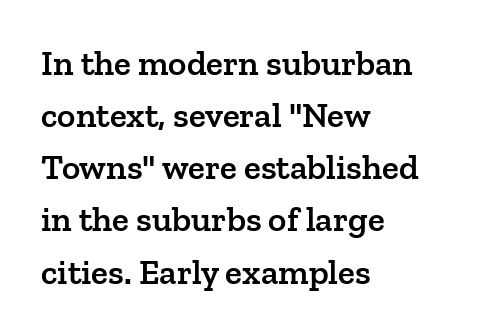
The image shows 35 px semibold serif type, upright; set left-aligned, normal line spacing (1.49x), normal letter spacing, not underlined; low stroke contrast and a medium x-height.
